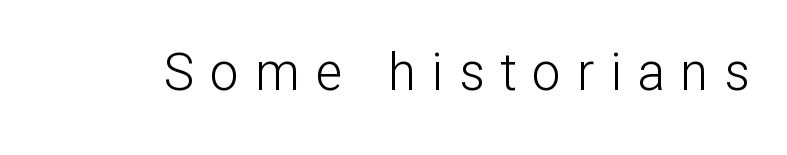
The image shows 51 px light sans-serif type, upright; set unusually wide letter spacing (+0.31 em), not underlined; low stroke contrast and a medium x-height.
